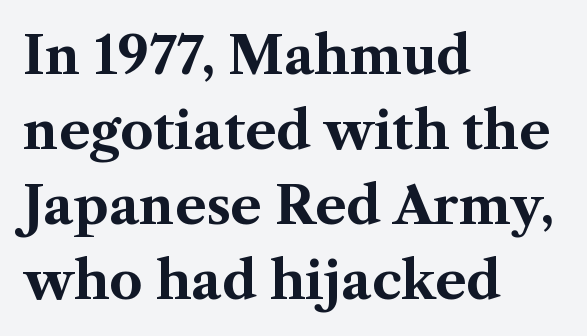
The designer left line spacing at the default. Students, note that the glyphs here touch the page at normal intervals. Stroke thickness is high; the sample reads as a true bold. A typesetter would label this face a serif.
